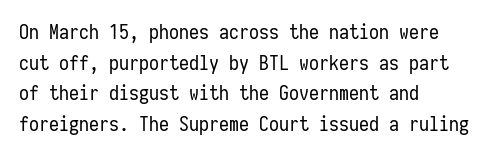
{"italic": "no", "bold": "no", "underline": "no", "align": "left", "line_spacing": "normal", "line_spacing_ratio": 1.53, "letter_spacing": "normal", "letter_spacing_em": 0.0, "glyph_px": 20}
